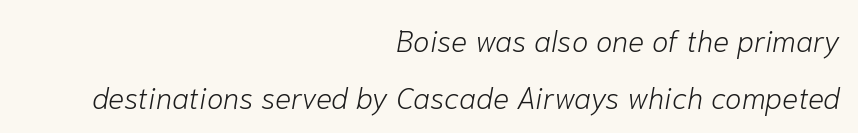
The image shows 30 px light type, italic (leaning right); set right-aligned, loose line spacing (1.9x), normal letter spacing, not underlined; low stroke contrast and a medium x-height.
